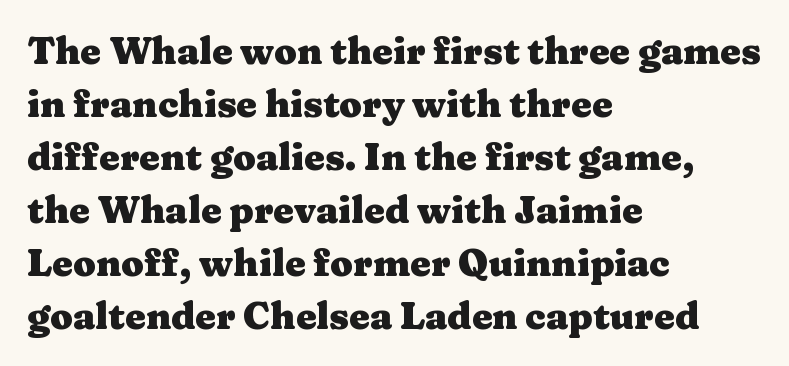
{"serif": "yes", "italic": "no", "bold": "yes", "weight": "heavy", "width": "wide", "stroke_contrast": "medium", "x_height": "medium", "monospaced": "no", "underline": "no", "align": "left", "line_spacing": "normal", "line_spacing_ratio": 1.43, "letter_spacing": "normal", "letter_spacing_em": 0.0, "glyph_px": 37}
